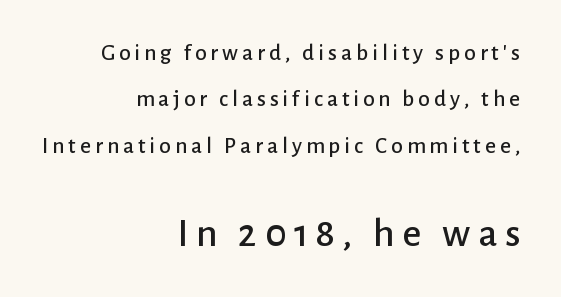
{"serif": "no", "italic": "no", "width": "normal", "stroke_contrast": "low", "x_height": "medium", "monospaced": "no", "underline": "no", "align": "right", "line_spacing": "loose", "line_spacing_ratio": 2.02, "larger_block": "second", "size_ratio": 1.78, "glyph_px": 41}
